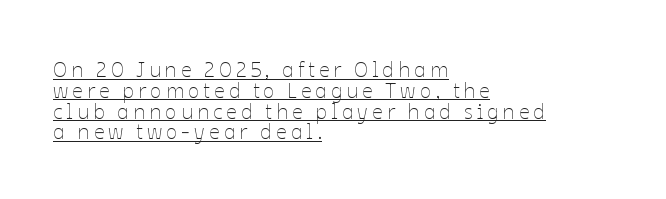
A typesetter would mark this as roman, not italic. Short and long lines alike share a common starting point at left. Each new line begins almost immediately beneath the previous one. Is the letter spacing exaggerated? Yes — the characters are pushed far apart.
